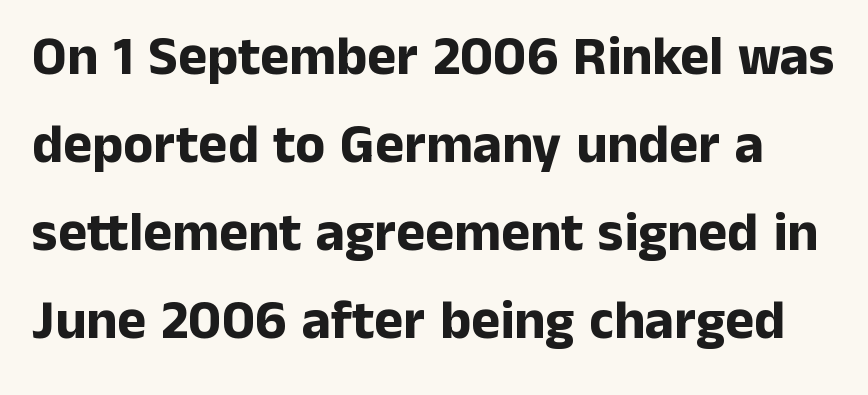
Q: Is the text bold? A: Yes.
Q: Is the text italic (slanted)? A: No, it is upright.
Q: Is the typeface a serif or a sans-serif typeface? A: Sans-serif.
Q: Is the text underlined? A: No.
Q: Is the spacing between letters normal or unusually wide? A: Normal.
Q: Is the spacing between lines tight, normal or loose? A: Normal.
Q: Width (condensed, normal, or wide)? A: Normal.
Q: Stroke contrast? A: Low.
Q: x-height? A: Medium.
Q: Monospaced? A: No.
